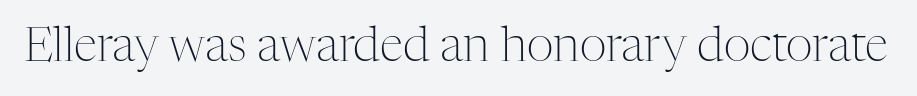
Notice how the stems are strictly vertical — no italics here. Examine the stroke ends and you'll spot serifs. This sample has the flowing, uneven cadence of proportional lettering. Nobody touched the tracking dial on this one.
